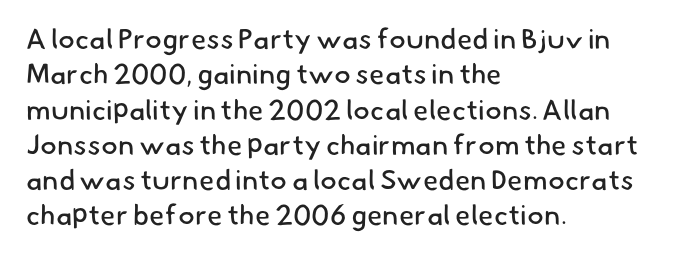
Q: Is the text bold? A: No.
Q: Is the typeface a serif or a sans-serif typeface? A: Sans-serif.
Q: Is the text underlined? A: No.
Q: How is the paragraph aligned? A: Left-aligned.
Q: Is the spacing between letters normal or unusually wide? A: Normal.
Q: Is the spacing between lines tight, normal or loose? A: Normal.
Q: Width (condensed, normal, or wide)? A: Normal.
Q: Stroke contrast? A: Low.
Q: x-height? A: Small.
Q: Monospaced? A: No.
